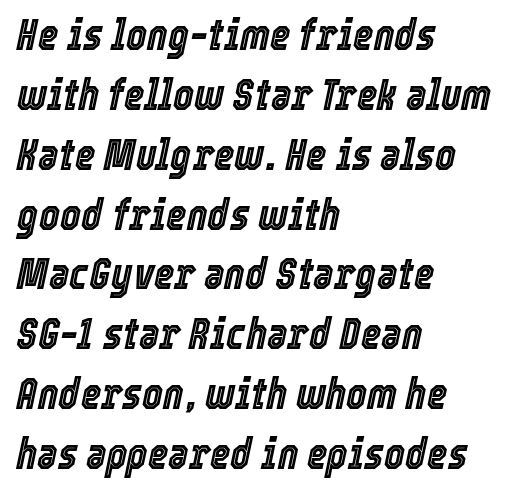
The image shows 44 px condensed type, italic (leaning right); set left-aligned, normal line spacing (1.36x), normal letter spacing, not underlined; a medium x-height.
